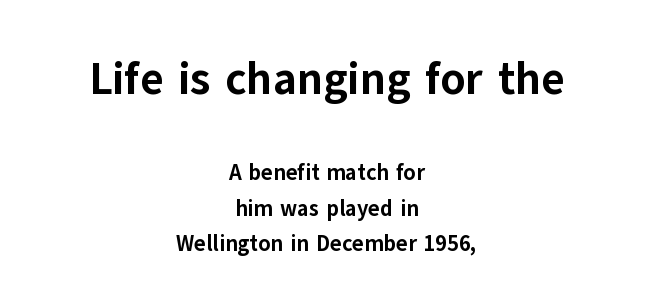
This is roman type, the default non-slanted kind. Which margin do the lines hug? Neither — every line sits in the middle. Font category for this specimen: sans-serif. Whoever set this made the first block the dominant, larger element.
